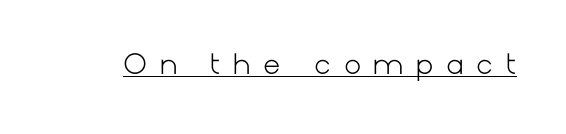
{"italic": "no", "bold": "no", "underline": "yes", "letter_spacing": "wide", "letter_spacing_em": 0.46, "glyph_px": 27}
